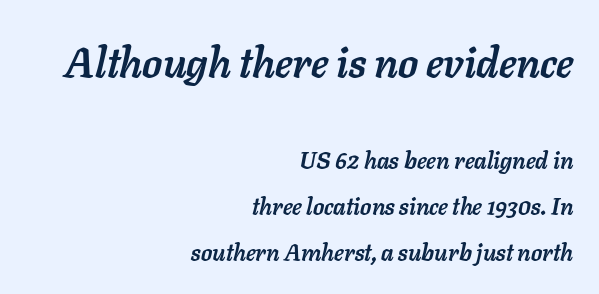
The image shows 41 px semibold type, italic (leaning right); set right-aligned, loose line spacing (1.99x), normal letter spacing, not underlined; the first (top) block is 1.78x larger; low stroke contrast and a medium x-height.
